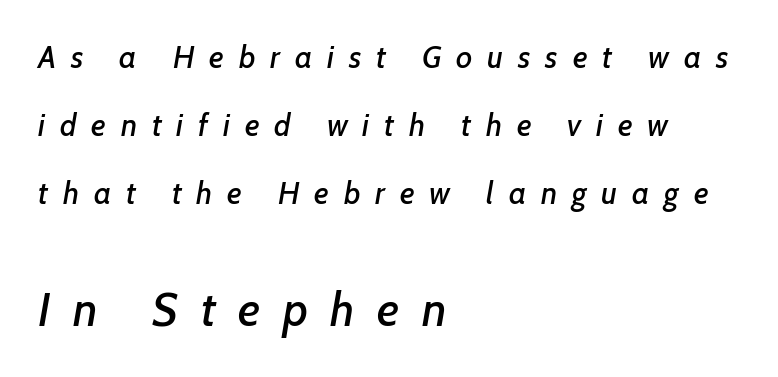
The image shows 47 px text type, italic (leaning right); set left-aligned, loose line spacing (2.2x), unusually wide letter spacing (+0.48 em), not underlined; the second (bottom) block is 1.52x larger; low stroke contrast and a medium x-height.
